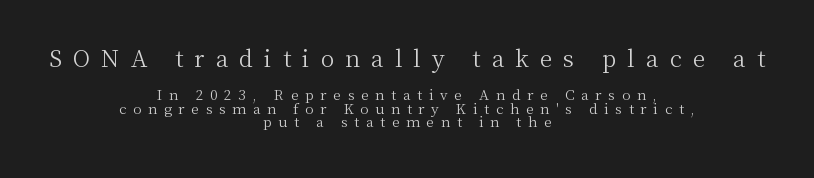
Q: Is the text bold? A: No.
Q: Is the text italic (slanted)? A: No, it is upright.
Q: Is the text underlined? A: No.
Q: How is the paragraph aligned? A: Centered.
Q: Is the spacing between letters normal or unusually wide? A: Unusually wide.
Q: Is the spacing between lines tight, normal or loose? A: Tight.
Q: Which block of text is set in a larger size, the first (top) or the second (bottom)? A: The first (top) one.
